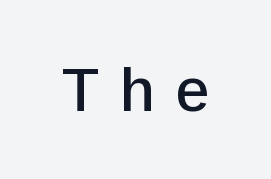
The glyphs are unaccompanied by any horizontal stroke below them. Substantial extra tracking has been applied to these lines. Examine the stroke ends and you'll find no serifs. Spacing verdict: proportional, widths tailored to each character.
